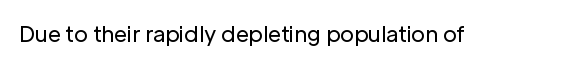
The image shows 21 px text type, upright; set normal letter spacing, not underlined.
